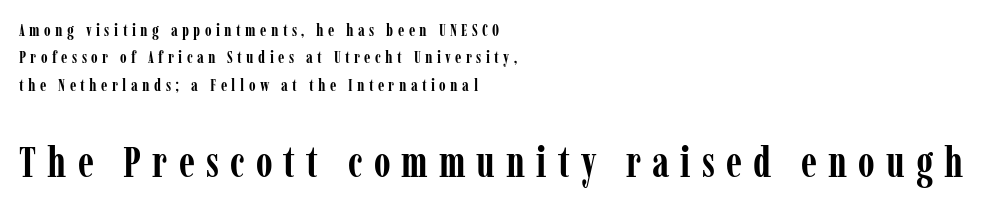
{"serif": "yes", "italic": "no", "bold": "yes", "weight": "semibold", "width": "condensed", "stroke_contrast": "low", "x_height": "medium", "monospaced": "no", "underline": "no", "align": "left", "line_spacing": "normal", "line_spacing_ratio": 1.61, "letter_spacing": "wide", "letter_spacing_em": 0.26, "larger_block": "second", "size_ratio": 2.53, "glyph_px": 43}
